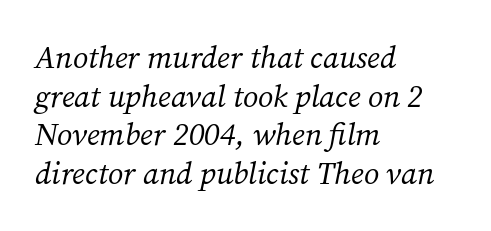
Q: Is the text bold? A: No.
Q: Is the text italic (slanted)? A: Yes, it leans right by about 12 degrees.
Q: Is the typeface a serif or a sans-serif typeface? A: Serif.
Q: Is the text underlined? A: No.
Q: How is the paragraph aligned? A: Left-aligned.
Q: Is the spacing between letters normal or unusually wide? A: Normal.
Q: Is the spacing between lines tight, normal or loose? A: Normal.
Q: Width (condensed, normal, or wide)? A: Normal.
Q: Stroke contrast? A: Medium.
Q: x-height? A: Medium.
Q: Monospaced? A: No.
